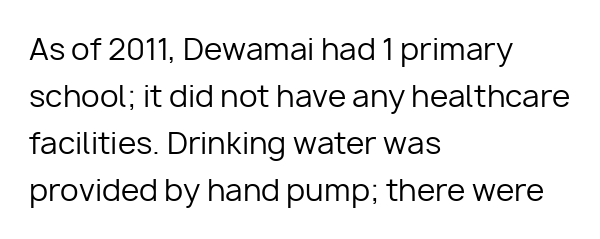
Spacing between characters is what you'd get straight out of the box. Underlining? Definitely not there. Line beginnings align vertically; line endings do not. Posture: straight, roman, zero tilt.
